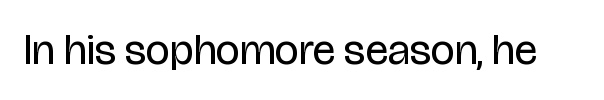
Q: Is the text bold? A: No.
Q: Is the text italic (slanted)? A: No, it is upright.
Q: Is the typeface a serif or a sans-serif typeface? A: Sans-serif.
Q: Is the text underlined? A: No.
Q: Is the spacing between letters normal or unusually wide? A: Normal.
Q: Width (condensed, normal, or wide)? A: Condensed.
Q: Stroke contrast? A: Low.
Q: x-height? A: Large.
Q: Monospaced? A: No.
